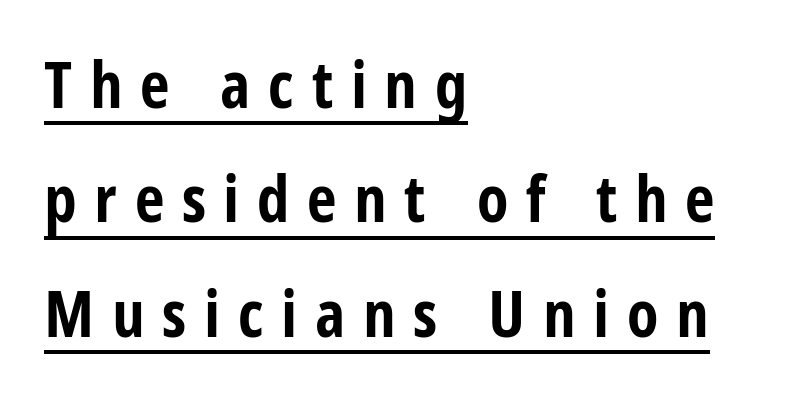
{"serif": "no", "italic": "no", "bold": "yes", "weight": "bold", "width": "condensed", "stroke_contrast": "low", "x_height": "large", "monospaced": "no", "underline": "yes", "align": "left", "line_spacing_ratio": 1.76, "letter_spacing": "wide", "letter_spacing_em": 0.27, "glyph_px": 65}
